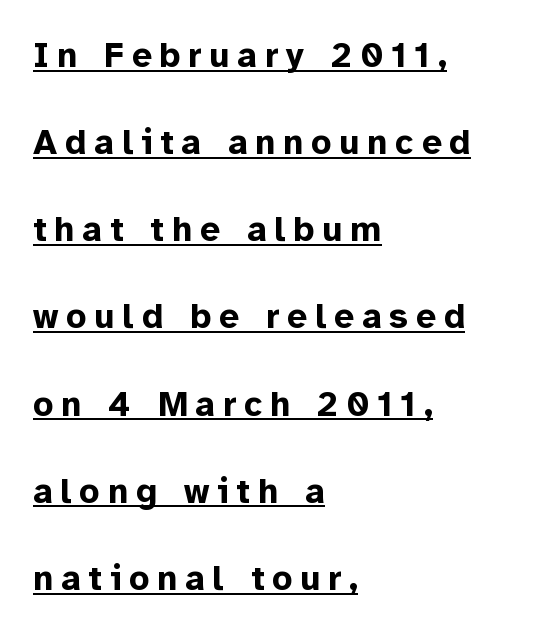
{"serif": "no", "italic": "no", "bold": "yes", "weight": "bold", "width": "normal", "stroke_contrast": "low", "x_height": "medium", "monospaced": "no", "underline": "yes", "align": "left", "line_spacing": "loose", "line_spacing_ratio": 2.49, "letter_spacing": "wide", "letter_spacing_em": 0.23, "glyph_px": 35}
